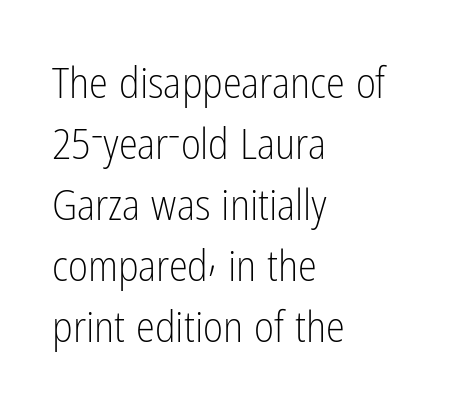
Q: Is the text bold? A: No.
Q: Is the text italic (slanted)? A: No, it is upright.
Q: Is the typeface a serif or a sans-serif typeface? A: Sans-serif.
Q: Is the text underlined? A: No.
Q: How is the paragraph aligned? A: Left-aligned.
Q: Is the spacing between letters normal or unusually wide? A: Normal.
Q: Is the spacing between lines tight, normal or loose? A: Normal.
Q: Width (condensed, normal, or wide)? A: Condensed.
Q: Stroke contrast? A: Low.
Q: x-height? A: Medium.
Q: Monospaced? A: No.
